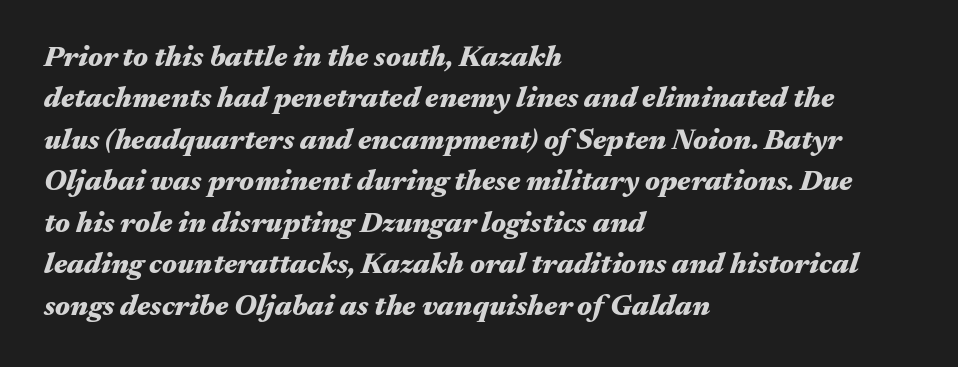
{"italic": "yes", "lean": "right", "slant_degrees": 17, "bold": "yes", "weight": "heavy", "width": "wide", "stroke_contrast": "medium", "x_height": "medium", "monospaced": "no", "underline": "no", "align": "left", "line_spacing": "normal", "line_spacing_ratio": 1.43, "letter_spacing": "normal", "letter_spacing_em": 0.0, "glyph_px": 29}
